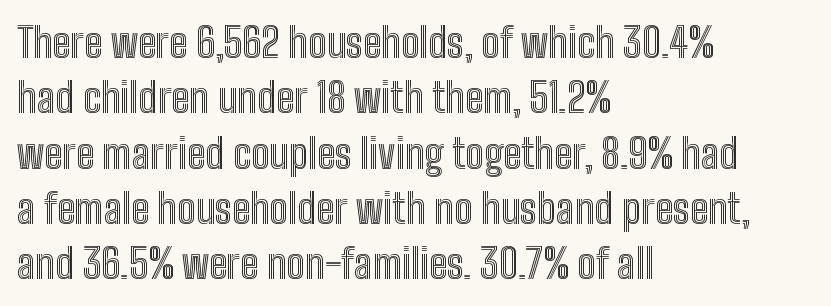
The image shows 41 px condensed type, upright; set left-aligned, normal line spacing (1.35x), normal letter spacing, not underlined; a medium x-height.
